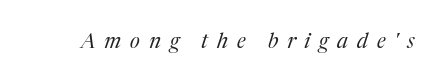
{"italic": "yes", "lean": "right", "slant_degrees": 17, "bold": "no", "underline": "no", "letter_spacing": "wide", "letter_spacing_em": 0.42, "glyph_px": 21}
